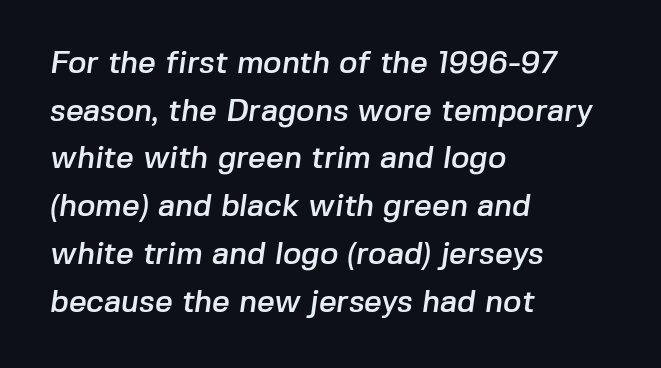
The image shows 31 px sans-serif type; set left-aligned, normal line spacing (1.54x), normal letter spacing, not underlined; low stroke contrast and a medium x-height.
